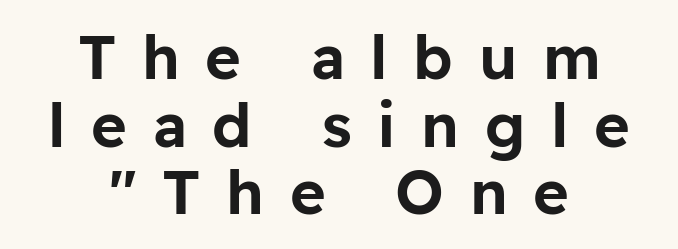
The image shows 61 px sans-serif type, upright; set centered, tight line spacing (1.11x), unusually wide letter spacing (+0.42 em), not underlined; low stroke contrast and a medium x-height.
